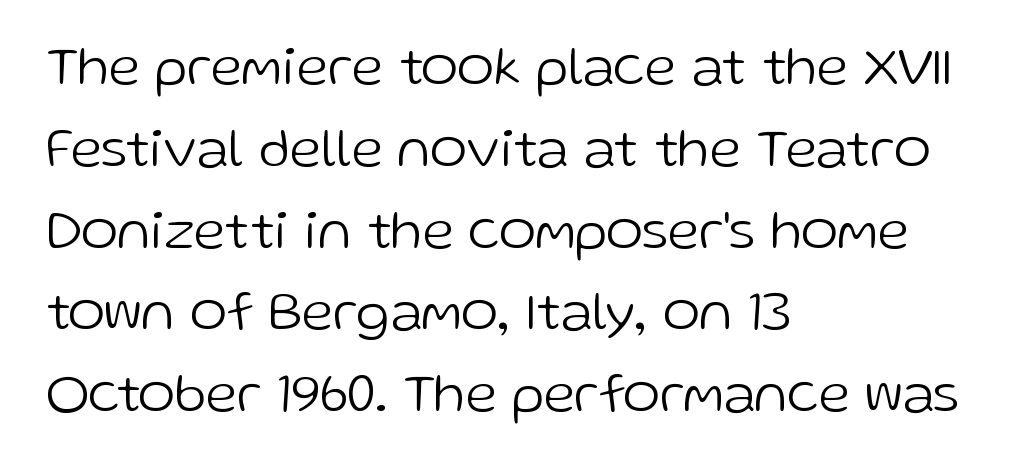
Q: Is the text bold? A: No.
Q: Is the text italic (slanted)? A: No, it is upright.
Q: Is the typeface a serif or a sans-serif typeface? A: Sans-serif.
Q: Is the text underlined? A: No.
Q: How is the paragraph aligned? A: Left-aligned.
Q: Is the spacing between letters normal or unusually wide? A: Normal.
Q: Is the spacing between lines tight, normal or loose? A: Normal.
Q: Width (condensed, normal, or wide)? A: Normal.
Q: Stroke contrast? A: Low.
Q: x-height? A: Medium.
Q: Monospaced? A: No.
